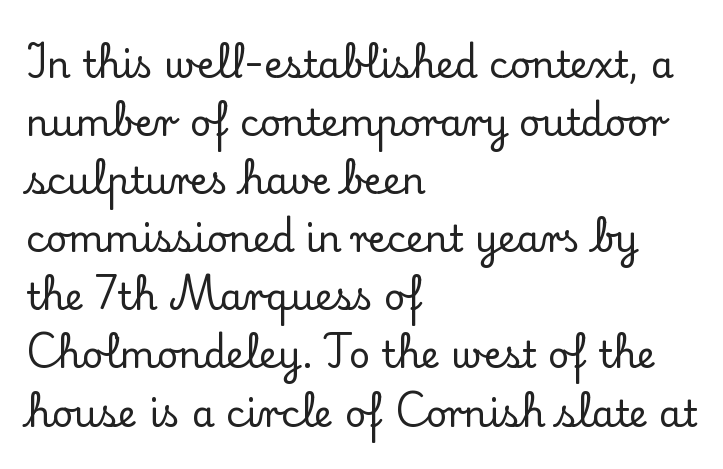
Compared with typical body copy, the letter spacing here is the same. A clean baseline with only descenders dipping below it. This sample has the flowing, uneven cadence of proportional lettering. The lines in this sample share a left origin and differ only in where they stop. Check where the strokes stop: tiny serifs finish them off. Do the letters lean? They stand straight.
